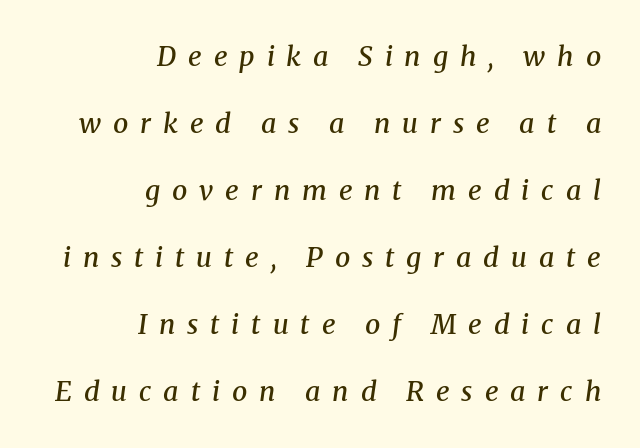
The space directly below the letters is spotless. Where is the straight margin? On the right. Firm but not heavy-handed strokes: this text is semibold. In terms of posture, this sample is oblique. Interline gaps are noticeably wide in this sample. Tracking here is generous; glyphs stand well apart from one another.
